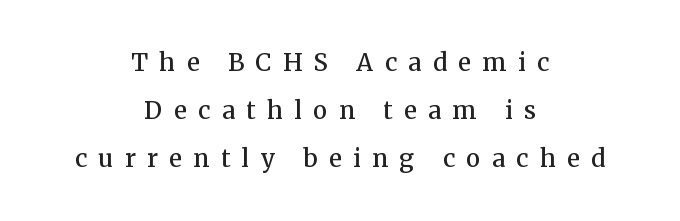
{"italic": "no", "bold": "semi", "underline": "no", "align": "center", "line_spacing": "loose", "line_spacing_ratio": 1.99, "letter_spacing": "wide", "letter_spacing_em": 0.48, "glyph_px": 24}
